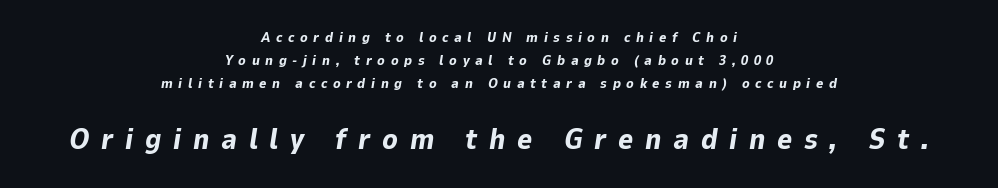
The image shows 29 px bold type, italic (leaning right); set centered, normal line spacing (1.64x), unusually wide letter spacing (+0.4 em), not underlined; the second (bottom) block is 2.07x larger; low stroke contrast and a medium x-height.
